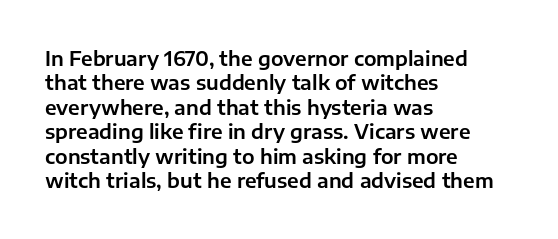
The image shows 20 px text type, upright; set left-aligned, line spacing 1.22x, normal letter spacing, not underlined.
